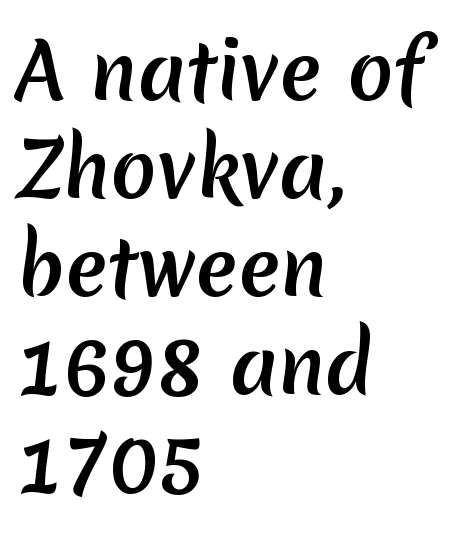
Q: Is the typeface a serif or a sans-serif typeface? A: Sans-serif.
Q: Is the text underlined? A: No.
Q: How is the paragraph aligned? A: Left-aligned.
Q: Is the spacing between letters normal or unusually wide? A: Normal.
Q: Is the spacing between lines tight, normal or loose? A: Normal.
Q: Width (condensed, normal, or wide)? A: Normal.
Q: Stroke contrast? A: Medium.
Q: x-height? A: Medium.
Q: Monospaced? A: No.
